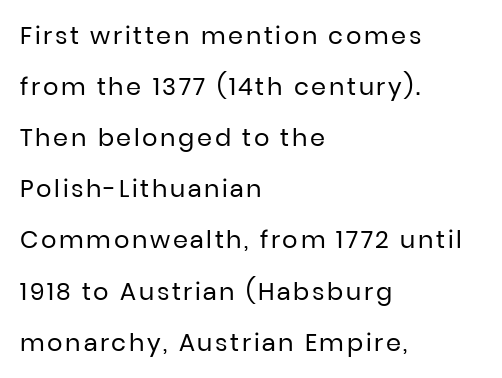
Q: Is the text bold? A: No.
Q: Is the text italic (slanted)? A: No, it is upright.
Q: Is the text underlined? A: No.
Q: How is the paragraph aligned? A: Left-aligned.
Q: Is the spacing between lines tight, normal or loose? A: Loose.
